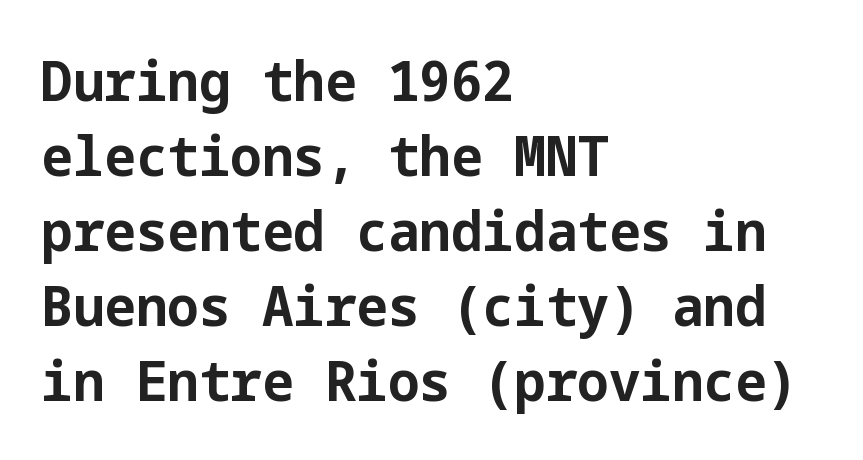
{"serif": "no", "italic": "no", "bold": "yes", "weight": "bold", "width": "normal", "stroke_contrast": "low", "x_height": "medium", "underline": "no", "align": "left", "line_spacing": "normal", "line_spacing_ratio": 1.34, "letter_spacing": "normal", "letter_spacing_em": 0.0, "glyph_px": 56}
